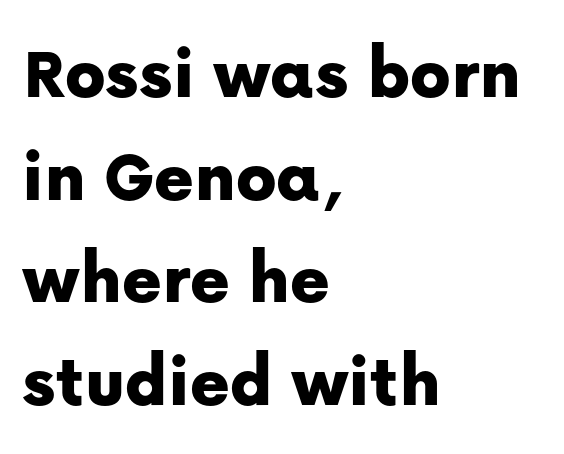
{"serif": "no", "italic": "no", "width": "normal", "stroke_contrast": "low", "x_height": "medium", "monospaced": "no", "underline": "no", "align": "left", "line_spacing": "normal", "line_spacing_ratio": 1.37, "letter_spacing": "normal", "letter_spacing_em": 0.0, "glyph_px": 75}
